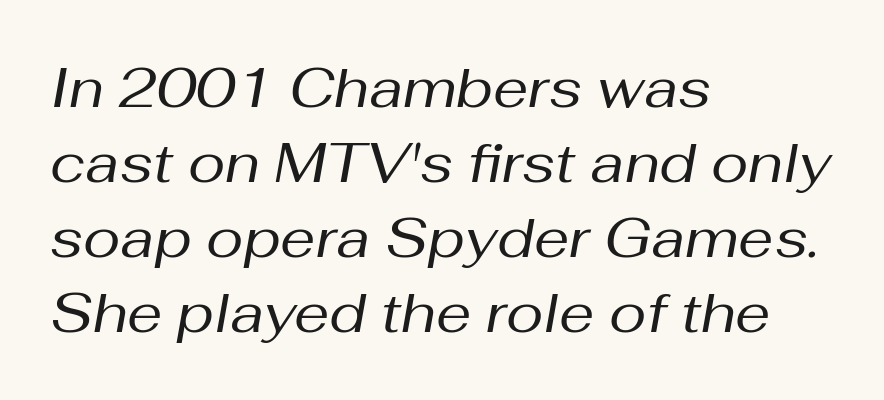
The image shows 56 px regular-weight type, italic (leaning right); set left-aligned, normal line spacing (1.34x), normal letter spacing, not underlined; medium stroke contrast and a medium x-height.
